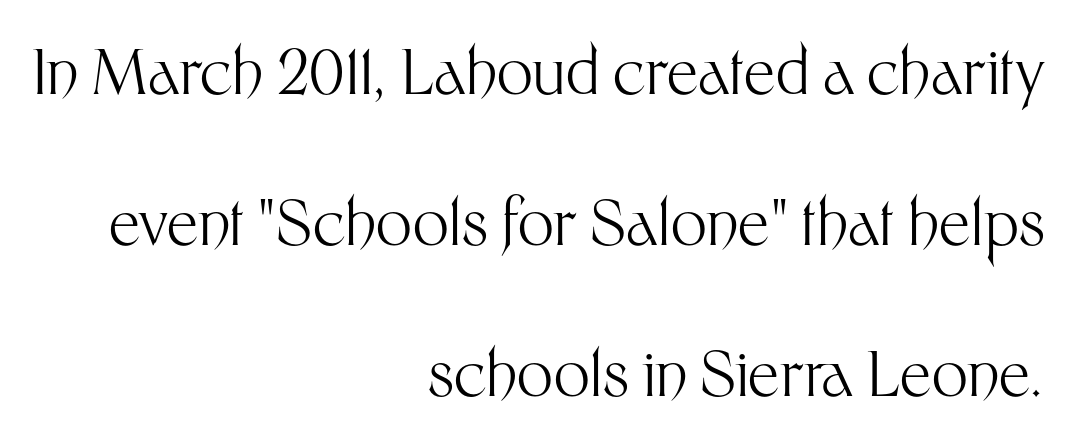
The image shows 63 px light sans-serif type, upright; set right-aligned, loose line spacing (2.4x), normal letter spacing, not underlined; medium stroke contrast and a medium x-height.
